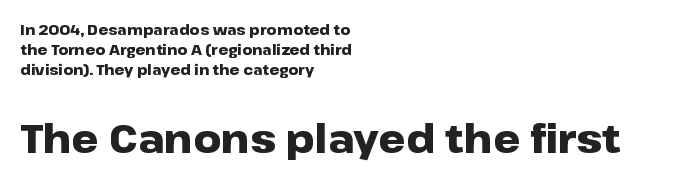
{"serif": "no", "italic": "no", "bold": "yes", "weight": "heavy", "width": "wide", "stroke_contrast": "low", "x_height": "medium", "monospaced": "no", "underline": "no", "align": "left", "line_spacing": "normal", "line_spacing_ratio": 1.43, "letter_spacing": "normal", "letter_spacing_em": 0.0, "larger_block": "second", "size_ratio": 2.79, "glyph_px": 39}
